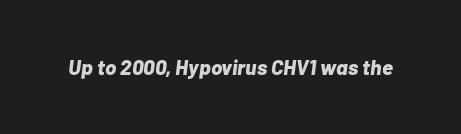
The image shows 21 px bold type, italic (leaning right); set normal letter spacing, not underlined.
